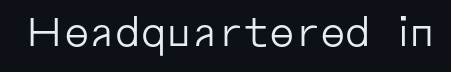
No italicization has been applied; the sample stays upright. The space directly below the letters is spotless. There is no visible air inserted between adjacent glyphs. Is this a heavy cut? Hardly; it is regular or lighter.
